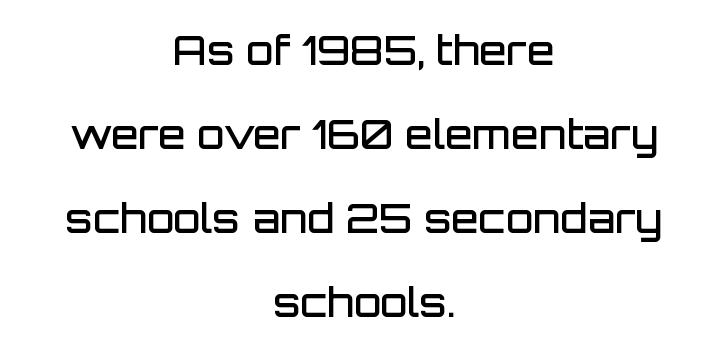
Q: Is the text bold? A: Semi-bold.
Q: Is the text italic (slanted)? A: No, it is upright.
Q: Is the typeface a serif or a sans-serif typeface? A: Sans-serif.
Q: Is the text underlined? A: No.
Q: How is the paragraph aligned? A: Centered.
Q: Is the spacing between letters normal or unusually wide? A: Normal.
Q: Is the spacing between lines tight, normal or loose? A: Loose.
Q: Width (condensed, normal, or wide)? A: Normal.
Q: Stroke contrast? A: Low.
Q: x-height? A: Large.
Q: Monospaced? A: No.
